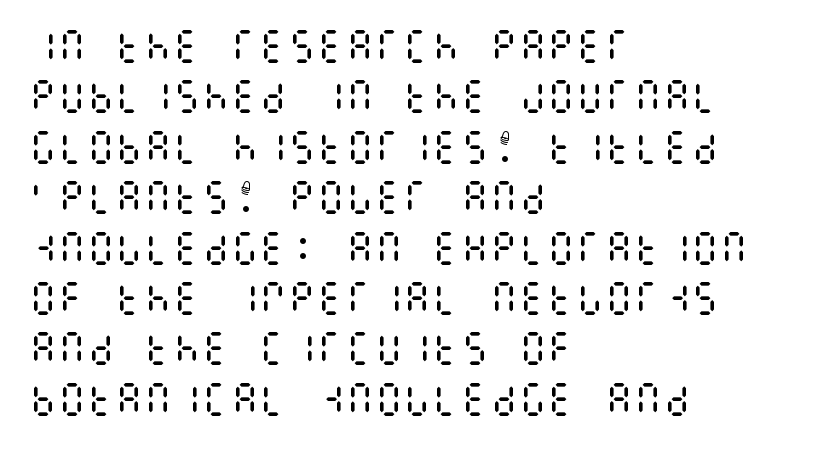
Q: Is the text bold? A: No.
Q: Is the text italic (slanted)? A: No, it is upright.
Q: Is the text underlined? A: No.
Q: How is the paragraph aligned? A: Left-aligned.
Q: Is the spacing between letters normal or unusually wide? A: Normal.
Q: Is the spacing between lines tight, normal or loose? A: Normal.
Q: Width (condensed, normal, or wide)? A: Condensed.
Q: Stroke contrast? A: Medium.
Q: x-height? A: Large.
